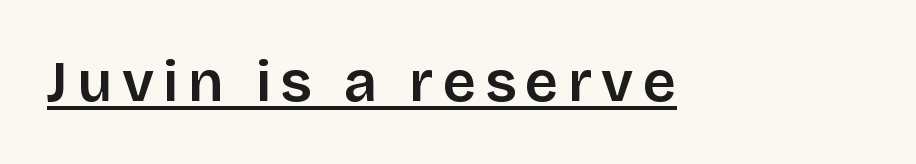
The image shows 58 px sans-serif type, upright; set underlined; low stroke contrast and a large x-height.
